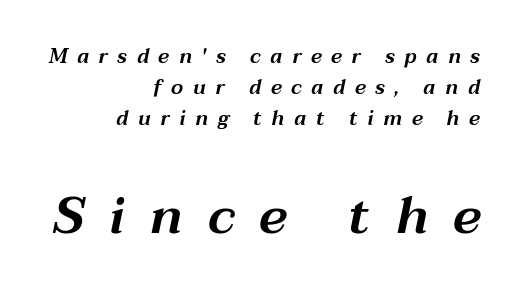
This sample is right-justified, so line beginnings fall wherever the words allow. If you drew a line through each stem, it would be angled. These lines are rendered in a variable-pitch font. These lines sit exactly where default settings would place them.
